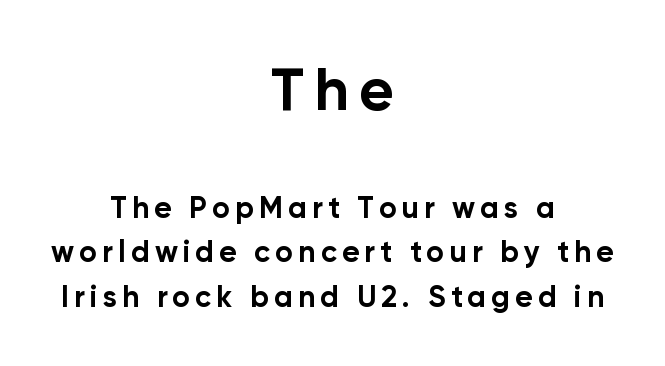
Q: Is the text bold? A: Yes.
Q: Is the text italic (slanted)? A: No, it is upright.
Q: Is the typeface a serif or a sans-serif typeface? A: Sans-serif.
Q: Is the text underlined? A: No.
Q: How is the paragraph aligned? A: Centered.
Q: Is the spacing between lines tight, normal or loose? A: Normal.
Q: Which block of text is set in a larger size, the first (top) or the second (bottom)? A: The first (top) one.
Q: Width (condensed, normal, or wide)? A: Normal.
Q: Stroke contrast? A: Low.
Q: x-height? A: Medium.
Q: Monospaced? A: No.
